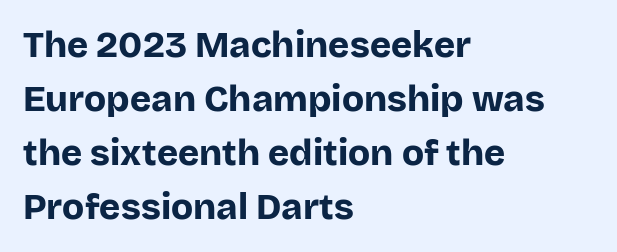
The image shows 36 px bold sans-serif type, upright; set left-aligned, normal line spacing (1.5x), normal letter spacing, not underlined; low stroke contrast and a large x-height.
